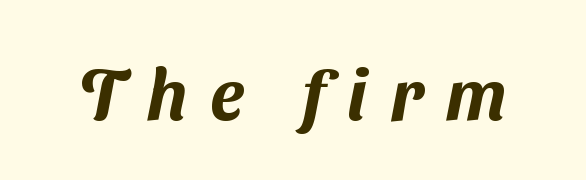
{"serif": "no", "width": "normal", "stroke_contrast": "medium", "x_height": "medium", "monospaced": "no", "underline": "no", "letter_spacing": "wide", "letter_spacing_em": 0.32, "glyph_px": 71}
